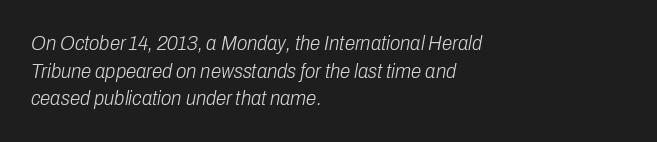
Q: Is the text bold? A: No.
Q: Is the text italic (slanted)? A: Yes, it leans right by about 10 degrees.
Q: Is the text underlined? A: No.
Q: How is the paragraph aligned? A: Left-aligned.
Q: Is the spacing between letters normal or unusually wide? A: Normal.
Q: Is the spacing between lines tight, normal or loose? A: Normal.
